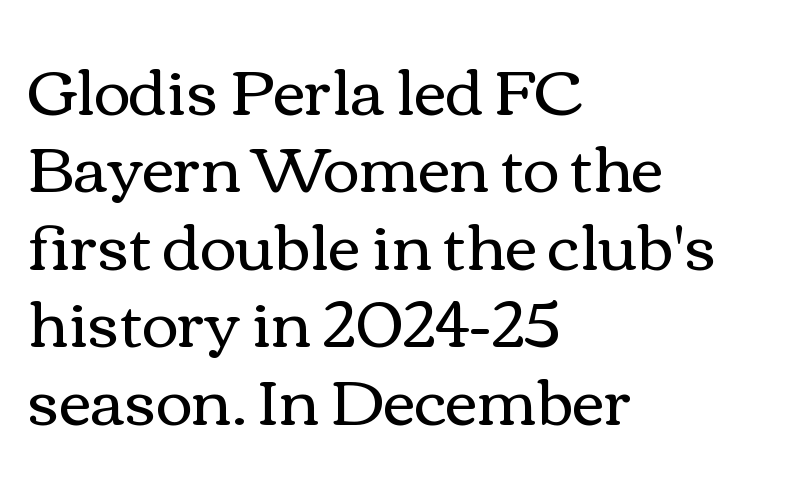
Q: Is the text bold? A: No.
Q: Is the text italic (slanted)? A: No, it is upright.
Q: Is the text underlined? A: No.
Q: How is the paragraph aligned? A: Left-aligned.
Q: Is the spacing between letters normal or unusually wide? A: Normal.
Q: Width (condensed, normal, or wide)? A: Wide.
Q: Stroke contrast? A: Medium.
Q: x-height? A: Medium.
Q: Monospaced? A: No.
